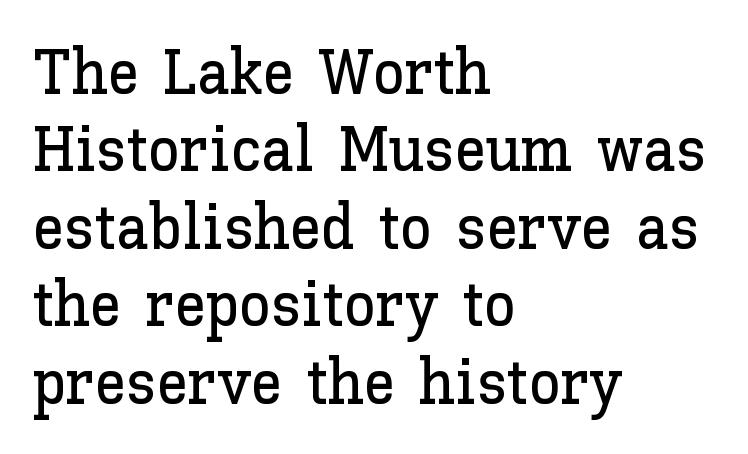
{"italic": "no", "width": "normal", "stroke_contrast": "low", "x_height": "medium", "monospaced": "no", "underline": "no", "align": "left", "line_spacing_ratio": 1.21, "letter_spacing": "normal", "letter_spacing_em": 0.0, "glyph_px": 64}
